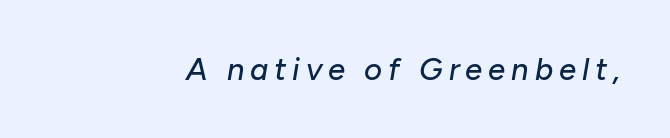
This rendering features lettering with no underline. Posture: slanted. Do the characters align in a grid? No, the font is proportional.
